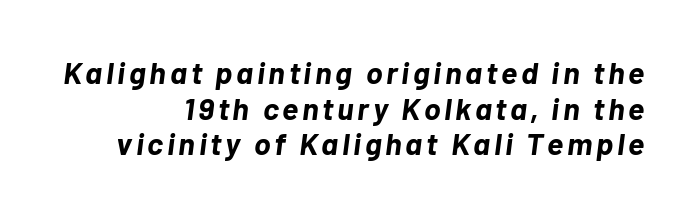
Q: Is the text bold? A: Yes.
Q: Is the text italic (slanted)? A: Yes, it leans right by about 7 degrees.
Q: Is the text underlined? A: No.
Q: How is the paragraph aligned? A: Right-aligned.
Q: Is the spacing between lines tight, normal or loose? A: Tight.
Q: Width (condensed, normal, or wide)? A: Normal.
Q: Stroke contrast? A: Low.
Q: x-height? A: Medium.
Q: Monospaced? A: No.
